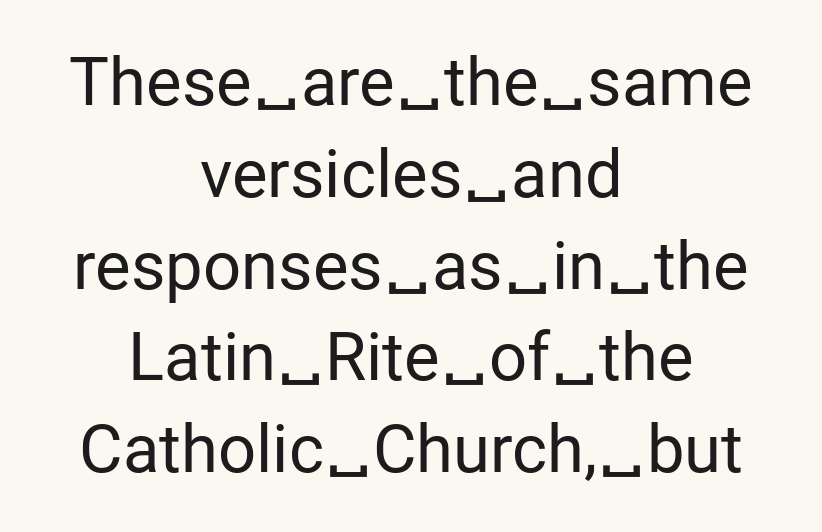
{"serif": "no", "italic": "no", "bold": "no", "weight": "regular", "width": "normal", "stroke_contrast": "low", "x_height": "medium", "monospaced": "no", "underline": "no", "align": "center", "line_spacing": "normal", "line_spacing_ratio": 1.37, "letter_spacing": "normal", "letter_spacing_em": 0.0, "glyph_px": 67}
